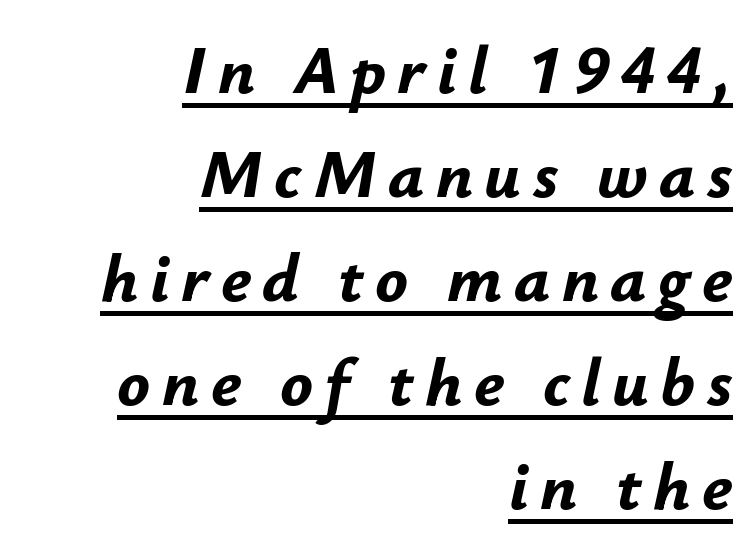
{"italic": "yes", "lean": "right", "slant_degrees": 12, "bold": "yes", "weight": "bold", "width": "normal", "stroke_contrast": "low", "x_height": "small", "monospaced": "no", "underline": "yes", "align": "right", "line_spacing": "normal", "line_spacing_ratio": 1.53, "glyph_px": 68}
